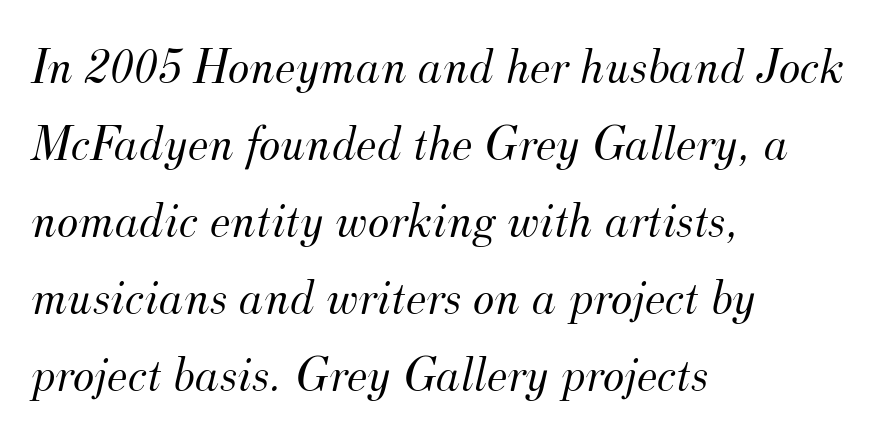
{"serif": "yes", "italic": "yes", "lean": "right", "slant_degrees": 12, "bold": "no", "weight": "light", "width": "normal", "stroke_contrast": "medium", "x_height": "small", "monospaced": "no", "underline": "no", "align": "left", "line_spacing": "normal", "line_spacing_ratio": 1.51, "letter_spacing": "normal", "letter_spacing_em": 0.0, "glyph_px": 51}
